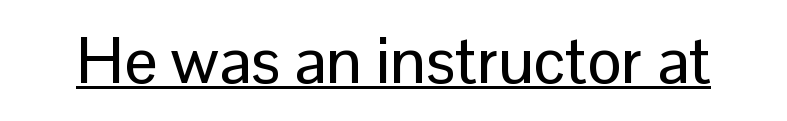
{"serif": "no", "italic": "no", "width": "normal", "stroke_contrast": "low", "x_height": "medium", "monospaced": "no", "underline": "yes", "letter_spacing": "normal", "letter_spacing_em": 0.0, "glyph_px": 65}
